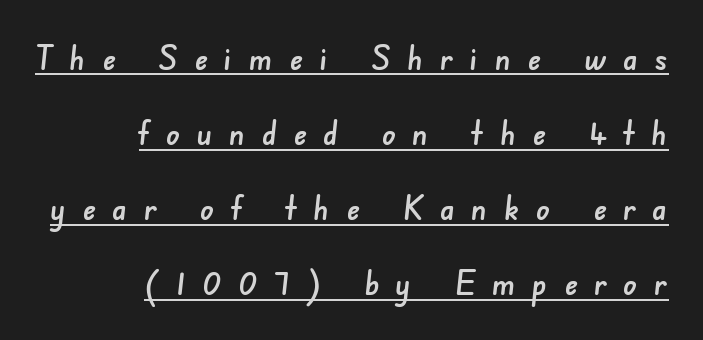
Q: Is the typeface a serif or a sans-serif typeface? A: Sans-serif.
Q: Is the text underlined? A: Yes.
Q: How is the paragraph aligned? A: Right-aligned.
Q: Is the spacing between letters normal or unusually wide? A: Unusually wide.
Q: Is the spacing between lines tight, normal or loose? A: Loose.
Q: Width (condensed, normal, or wide)? A: Normal.
Q: Stroke contrast? A: Low.
Q: x-height? A: Small.
Q: Monospaced? A: No.
